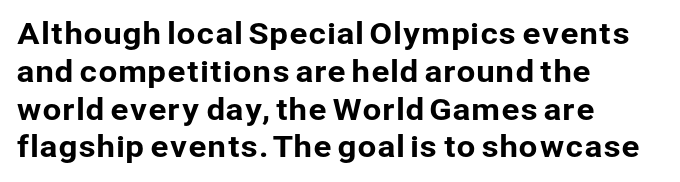
{"serif": "no", "italic": "no", "width": "normal", "stroke_contrast": "low", "x_height": "medium", "monospaced": "no", "underline": "no", "align": "left", "line_spacing": "normal", "line_spacing_ratio": 1.26, "letter_spacing": "normal", "letter_spacing_em": 0.0, "glyph_px": 30}
